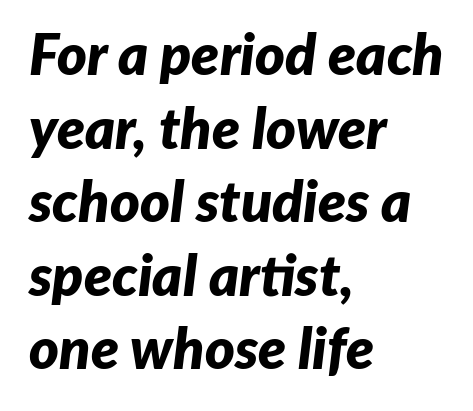
{"italic": "yes", "lean": "right", "slant_degrees": 7, "bold": "yes", "weight": "bold", "width": "normal", "stroke_contrast": "low", "x_height": "medium", "monospaced": "no", "underline": "no", "align": "left", "line_spacing": "normal", "line_spacing_ratio": 1.29, "letter_spacing": "normal", "letter_spacing_em": 0.0, "glyph_px": 57}
